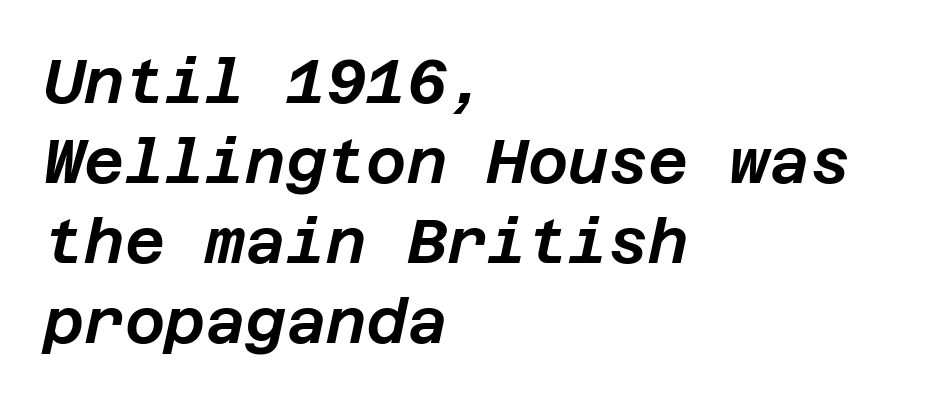
The image shows 62 px text type, italic (leaning right); set left-aligned, normal line spacing (1.29x), normal letter spacing, not underlined; low stroke contrast and a large x-height.
